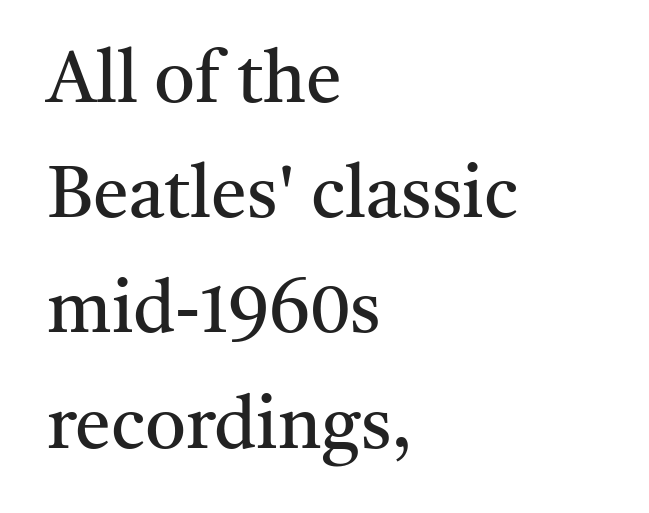
The image shows 72 px regular-weight serif type, upright; set left-aligned, normal line spacing (1.6x), normal letter spacing, not underlined; medium stroke contrast and a medium x-height.
